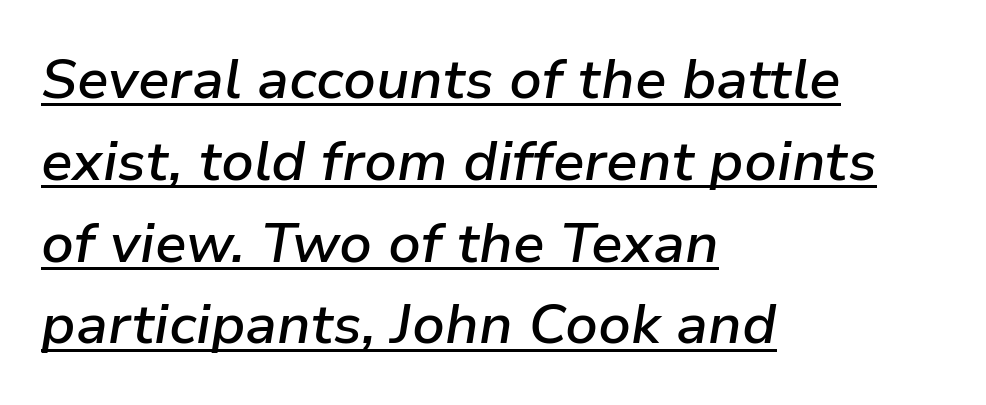
{"italic": "yes", "lean": "right", "slant_degrees": 9, "bold": "semi", "weight": "semibold", "width": "normal", "stroke_contrast": "low", "x_height": "medium", "monospaced": "no", "underline": "yes", "align": "left", "line_spacing": "normal", "line_spacing_ratio": 1.46, "letter_spacing": "normal", "letter_spacing_em": 0.0, "glyph_px": 56}
